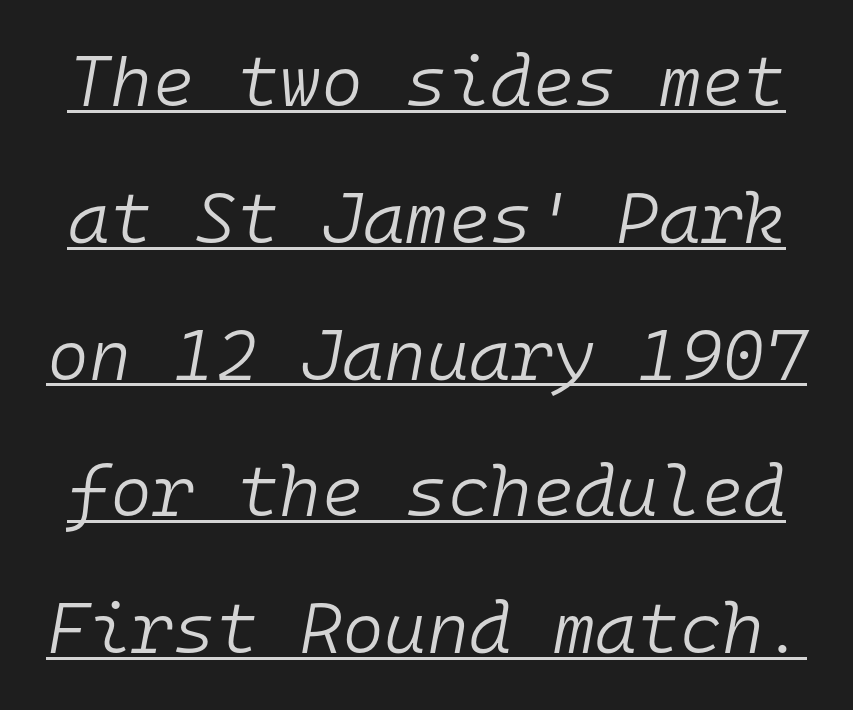
The image shows 72 px light type, italic (leaning right), monospaced; set loose line spacing (1.9x), normal letter spacing, underlined; low stroke contrast and a medium x-height.
